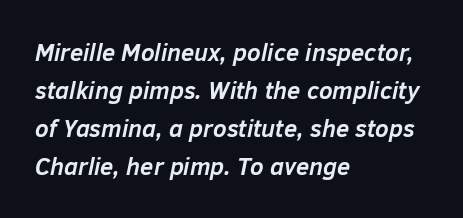
Posture: slanted. Set as a true bold cut, around the 700 mark. Observe the ordinary spacing: letters are neighbours, not strangers. Every row of glyphs begins at an identical x-position on the left. Horizontal bands of white between lines are of average thickness. Anything drawn beneath the words? Only blank space.
